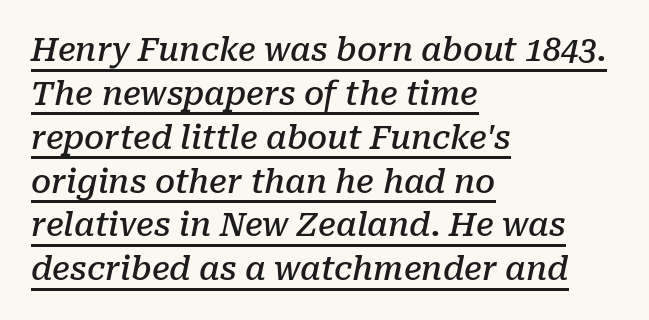
{"serif": "yes", "italic": "yes", "lean": "right", "slant_degrees": 10, "bold": "semi", "weight": "semibold", "width": "normal", "stroke_contrast": "low", "x_height": "medium", "monospaced": "no", "underline": "yes", "align": "left", "line_spacing": "normal", "line_spacing_ratio": 1.37, "letter_spacing": "normal", "letter_spacing_em": 0.0, "glyph_px": 32}
